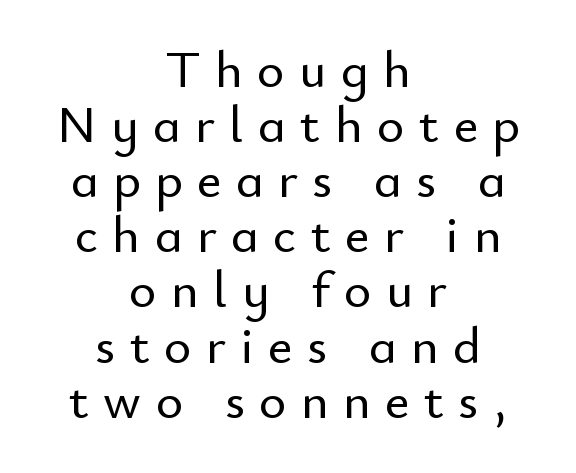
Q: Is the text italic (slanted)? A: No, it is upright.
Q: Is the typeface a serif or a sans-serif typeface? A: Sans-serif.
Q: Is the text underlined? A: No.
Q: How is the paragraph aligned? A: Centered.
Q: Is the spacing between letters normal or unusually wide? A: Unusually wide.
Q: Is the spacing between lines tight, normal or loose? A: Tight.
Q: Width (condensed, normal, or wide)? A: Normal.
Q: Stroke contrast? A: Low.
Q: x-height? A: Small.
Q: Monospaced? A: No.
